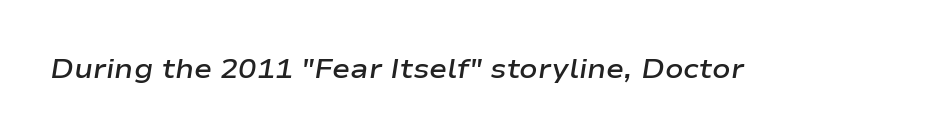
The image shows 27 px text type, italic (leaning right); set normal letter spacing, not underlined.
